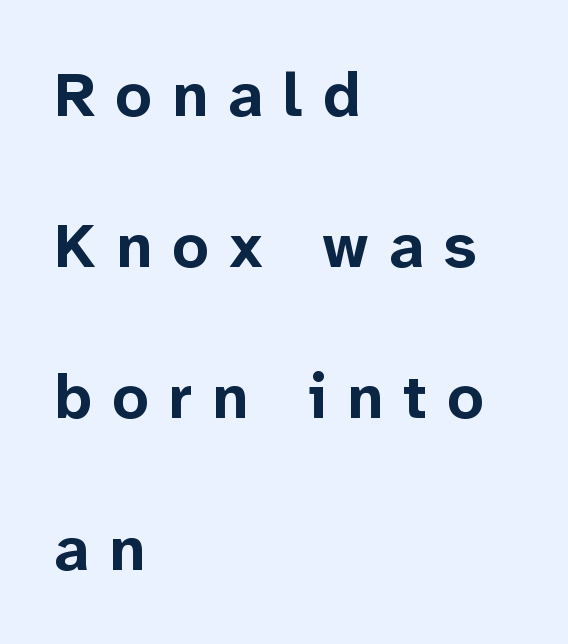
The image shows 63 px bold sans-serif type, upright; set left-aligned, loose line spacing (2.4x), unusually wide letter spacing (+0.32 em), not underlined; low stroke contrast and a medium x-height.
